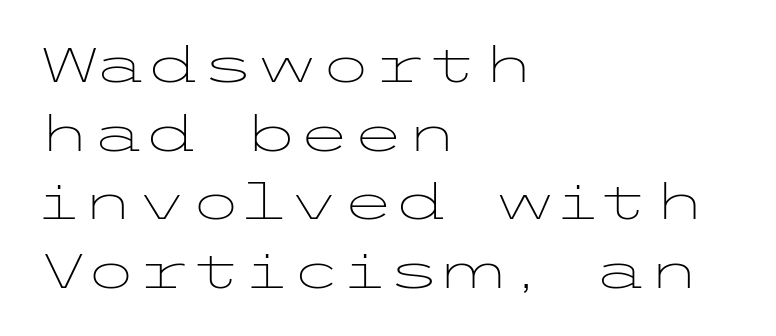
The image shows 49 px light, wide sans-serif type, upright; set left-aligned, normal line spacing (1.4x), normal letter spacing, not underlined; low stroke contrast and a medium x-height.
